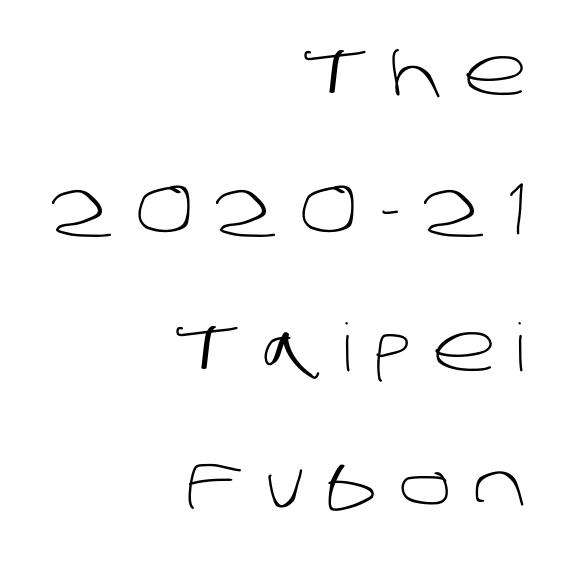
{"serif": "no", "bold": "no", "weight": "light", "width": "normal", "stroke_contrast": "low", "x_height": "large", "monospaced": "no", "underline": "no", "align": "right", "line_spacing": "loose", "line_spacing_ratio": 2.09, "letter_spacing": "wide", "letter_spacing_em": 0.32, "glyph_px": 66}
